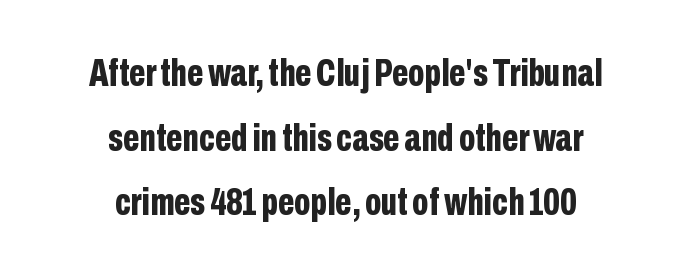
Q: Is the text bold? A: Yes.
Q: Is the text italic (slanted)? A: No, it is upright.
Q: Is the typeface a serif or a sans-serif typeface? A: Sans-serif.
Q: Is the text underlined? A: No.
Q: How is the paragraph aligned? A: Centered.
Q: Is the spacing between letters normal or unusually wide? A: Normal.
Q: Is the spacing between lines tight, normal or loose? A: Normal.
Q: Width (condensed, normal, or wide)? A: Condensed.
Q: Stroke contrast? A: Low.
Q: x-height? A: Medium.
Q: Monospaced? A: No.
